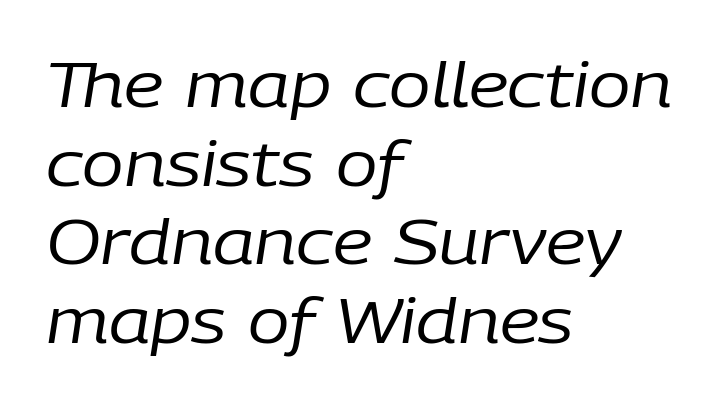
Q: Is the text bold? A: No.
Q: Is the text italic (slanted)? A: Yes, it leans right by about 9 degrees.
Q: Is the text underlined? A: No.
Q: How is the paragraph aligned? A: Left-aligned.
Q: Is the spacing between letters normal or unusually wide? A: Normal.
Q: Is the spacing between lines tight, normal or loose? A: Normal.
Q: Width (condensed, normal, or wide)? A: Normal.
Q: Stroke contrast? A: Low.
Q: x-height? A: Medium.
Q: Monospaced? A: No.
